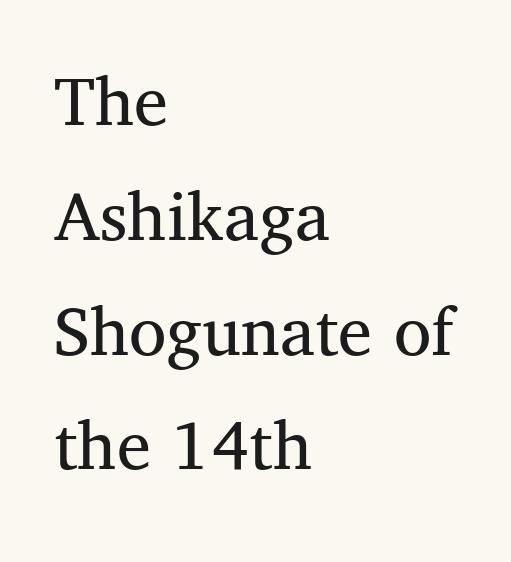
The image shows 76 px regular-weight serif type, upright; set left-aligned, normal line spacing (1.51x), normal letter spacing, not underlined; medium stroke contrast and a medium x-height.
